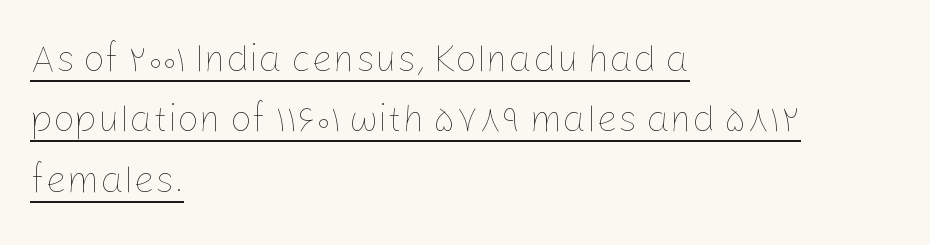
Q: Is the text bold? A: No.
Q: Is the text italic (slanted)? A: No, it is upright.
Q: Is the text underlined? A: Yes.
Q: How is the paragraph aligned? A: Left-aligned.
Q: Is the spacing between letters normal or unusually wide? A: Normal.
Q: Is the spacing between lines tight, normal or loose? A: Normal.
Q: Width (condensed, normal, or wide)? A: Normal.
Q: Stroke contrast? A: Low.
Q: x-height? A: Medium.
Q: Monospaced? A: No.
